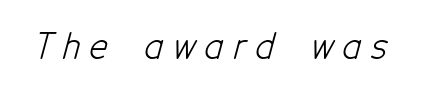
The image shows 35 px light, condensed sans-serif type; set unusually wide letter spacing (+0.27 em), not underlined; low stroke contrast and a medium x-height.
